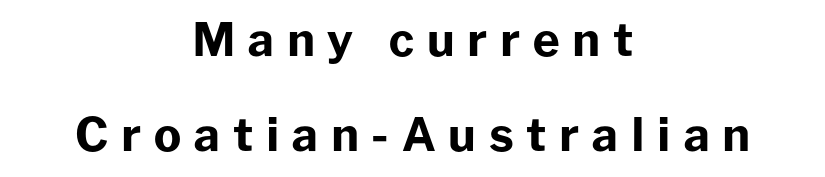
Q: Is the text bold? A: Yes.
Q: Is the text italic (slanted)? A: No, it is upright.
Q: Is the typeface a serif or a sans-serif typeface? A: Sans-serif.
Q: Is the text underlined? A: No.
Q: How is the paragraph aligned? A: Centered.
Q: Is the spacing between letters normal or unusually wide? A: Unusually wide.
Q: Is the spacing between lines tight, normal or loose? A: Loose.
Q: Width (condensed, normal, or wide)? A: Normal.
Q: Stroke contrast? A: Low.
Q: x-height? A: Medium.
Q: Monospaced? A: No.
